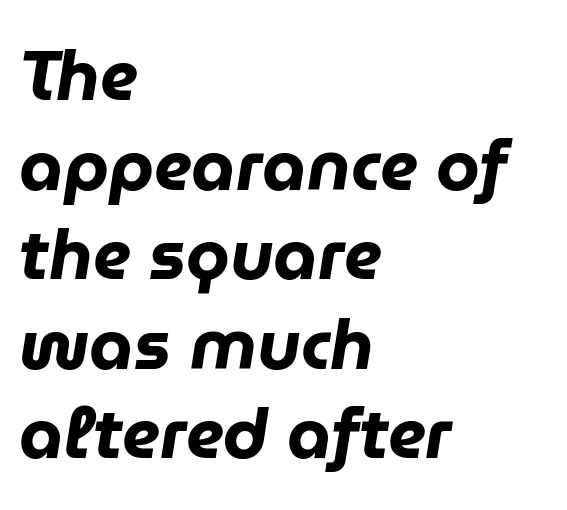
Q: Is the text bold? A: Yes.
Q: Is the text italic (slanted)? A: Yes, it leans right by about 9 degrees.
Q: Is the text underlined? A: No.
Q: How is the paragraph aligned? A: Left-aligned.
Q: Is the spacing between letters normal or unusually wide? A: Normal.
Q: Is the spacing between lines tight, normal or loose? A: Normal.
Q: Width (condensed, normal, or wide)? A: Normal.
Q: Stroke contrast? A: Low.
Q: x-height? A: Medium.
Q: Monospaced? A: No.
